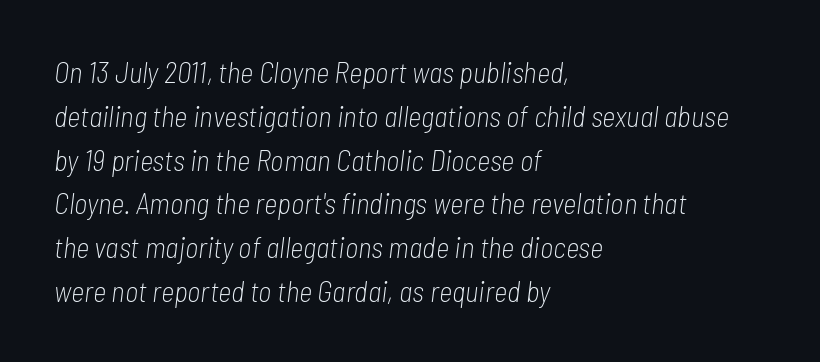
The image shows 29 px light, condensed type, italic (leaning right); set left-aligned, normal line spacing (1.51x), normal letter spacing, not underlined; low stroke contrast and a medium x-height.
